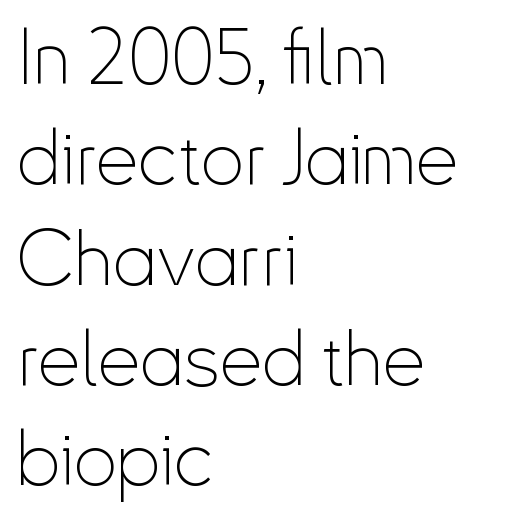
{"serif": "no", "italic": "no", "bold": "no", "weight": "thin", "width": "condensed", "stroke_contrast": "low", "x_height": "small", "monospaced": "no", "underline": "no", "align": "left", "line_spacing": "normal", "line_spacing_ratio": 1.32, "letter_spacing": "normal", "letter_spacing_em": 0.0, "glyph_px": 76}
